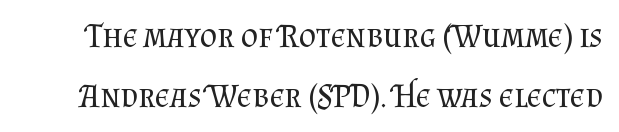
The passage shown is not bold in any degree. Quick note: not italic, upright. The passage shown is typeset with a serif family. No word sits above an underline. Note the varied advance widths — an 'i' is clearly narrower than an 'm'. There is no visible air inserted between adjacent glyphs.
